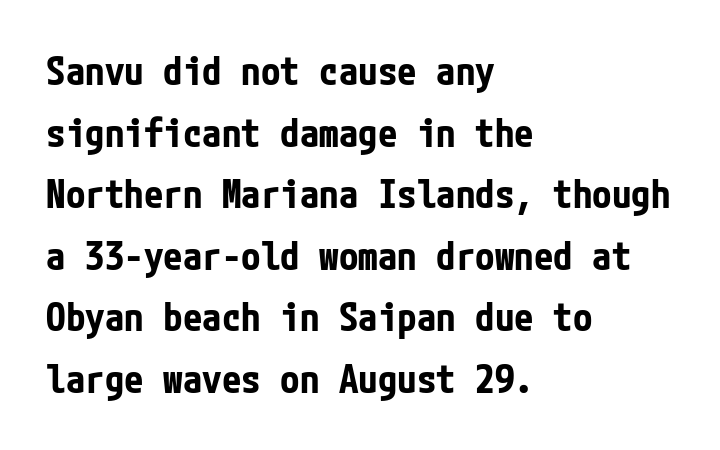
{"serif": "no", "italic": "no", "bold": "yes", "weight": "bold", "width": "condensed", "stroke_contrast": "low", "x_height": "medium", "underline": "no", "align": "left", "line_spacing": "normal", "line_spacing_ratio": 1.58, "letter_spacing": "normal", "letter_spacing_em": 0.0, "glyph_px": 39}
